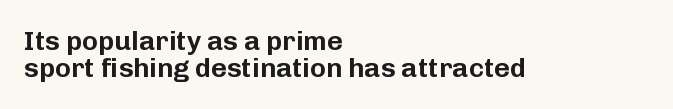
{"italic": "no", "underline": "no", "align": "left", "line_spacing": "tight", "line_spacing_ratio": 1.01, "letter_spacing": "normal", "letter_spacing_em": 0.0, "glyph_px": 27}
